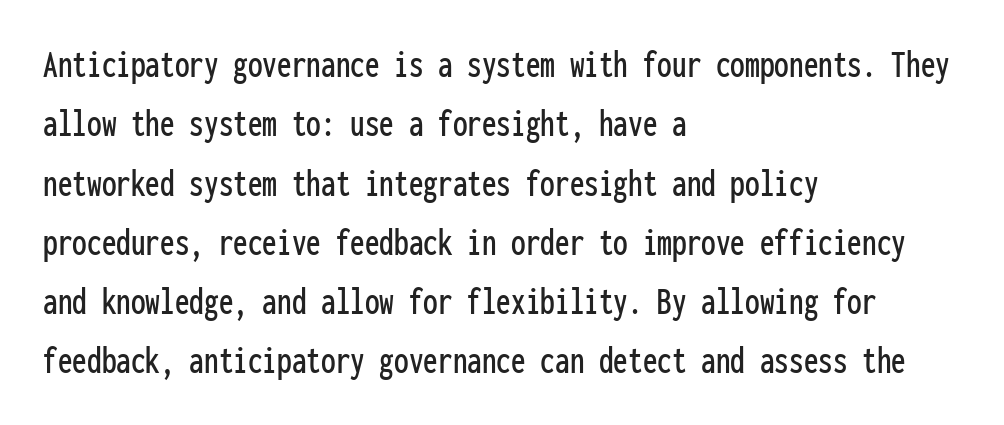
Q: Is the text italic (slanted)? A: No, it is upright.
Q: Is the typeface a serif or a sans-serif typeface? A: Sans-serif.
Q: Is the text underlined? A: No.
Q: How is the paragraph aligned? A: Left-aligned.
Q: Is the spacing between letters normal or unusually wide? A: Normal.
Q: Is the spacing between lines tight, normal or loose? A: Normal.
Q: Width (condensed, normal, or wide)? A: Condensed.
Q: Stroke contrast? A: Low.
Q: x-height? A: Medium.
Q: Monospaced? A: Yes.
